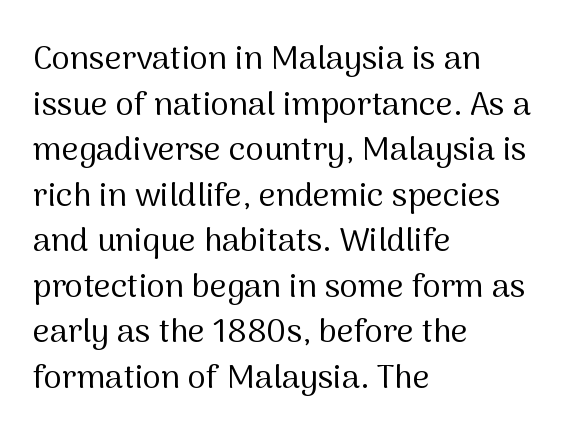
{"serif": "no", "italic": "no", "bold": "no", "weight": "regular", "width": "normal", "stroke_contrast": "medium", "x_height": "medium", "monospaced": "no", "underline": "no", "align": "left", "line_spacing": "normal", "line_spacing_ratio": 1.38, "letter_spacing": "normal", "letter_spacing_em": 0.0, "glyph_px": 33}
